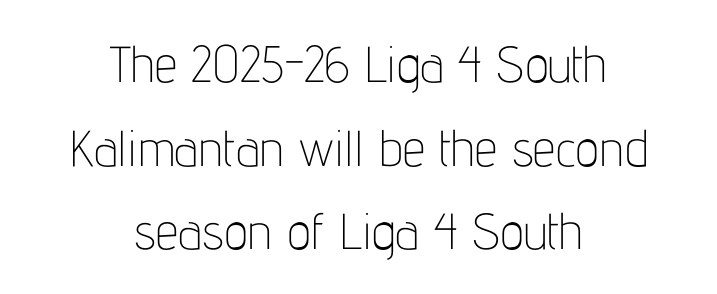
{"serif": "no", "italic": "no", "bold": "no", "weight": "thin", "width": "condensed", "stroke_contrast": "low", "x_height": "medium", "monospaced": "no", "underline": "no", "align": "center", "line_spacing": "normal", "line_spacing_ratio": 1.64, "letter_spacing": "normal", "letter_spacing_em": 0.0, "glyph_px": 51}
